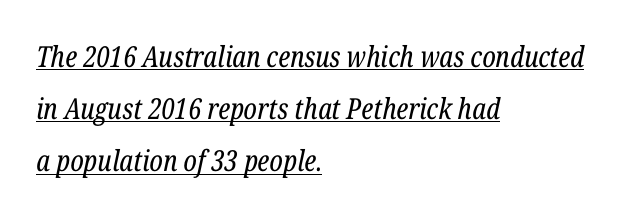
Default kerning and tracking; the words read as compact shapes. Each letter keeps its own natural width here, so spacing adapts to shape. Decoration check: the copy is underlined. Tall strokes in this sample are angled rather than plumb. Think standard paragraph weight, or any step lighter than that. Stroke terminals: seriffed.
